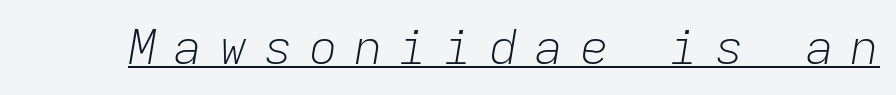
The image shows 48 px light type, italic (leaning right), monospaced; set unusually wide letter spacing (+0.34 em), underlined; low stroke contrast and a medium x-height.
